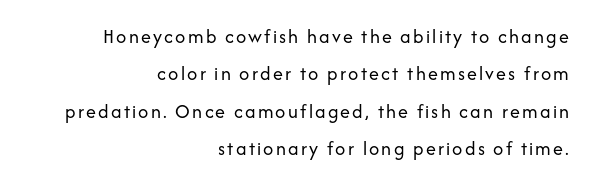
Q: Is the text bold? A: No.
Q: Is the text italic (slanted)? A: No, it is upright.
Q: Is the text underlined? A: No.
Q: How is the paragraph aligned? A: Right-aligned.
